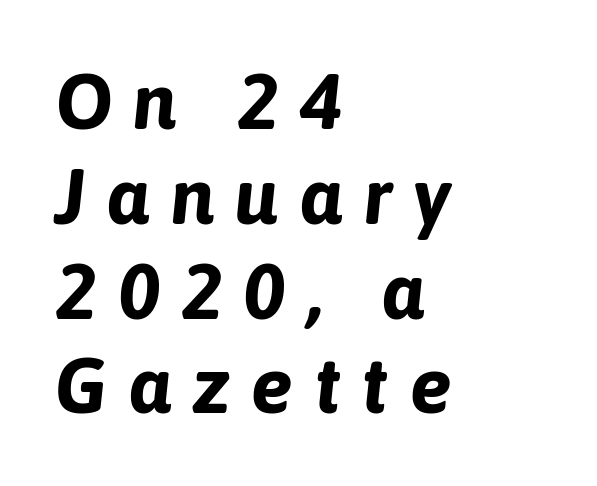
The image shows 79 px bold type, italic (leaning right); set left-aligned, line spacing 1.2x, unusually wide letter spacing (+0.26 em), not underlined; low stroke contrast and a medium x-height.
